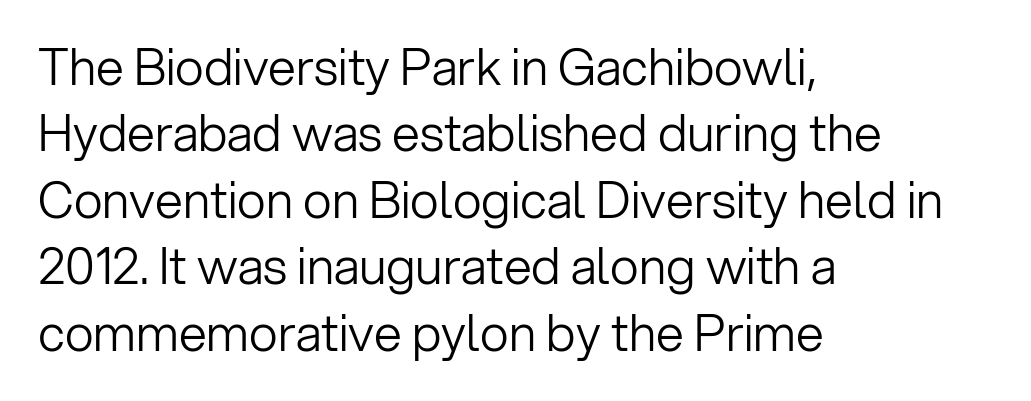
{"serif": "no", "italic": "no", "bold": "no", "weight": "light", "width": "normal", "stroke_contrast": "low", "x_height": "medium", "monospaced": "no", "underline": "no", "align": "left", "line_spacing": "normal", "line_spacing_ratio": 1.33, "letter_spacing": "normal", "letter_spacing_em": 0.0, "glyph_px": 50}
